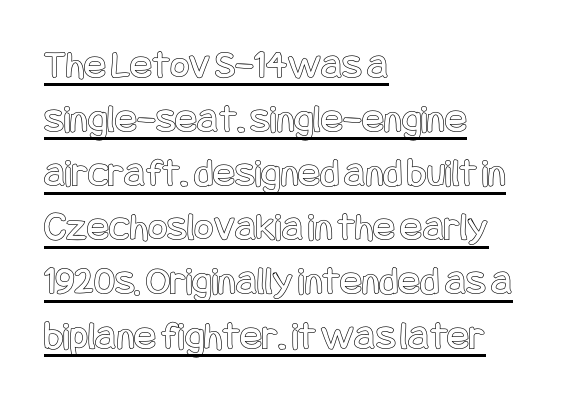
The image shows 41 px condensed type, upright; set left-aligned, normal line spacing (1.32x), normal letter spacing, underlined; a large x-height.
